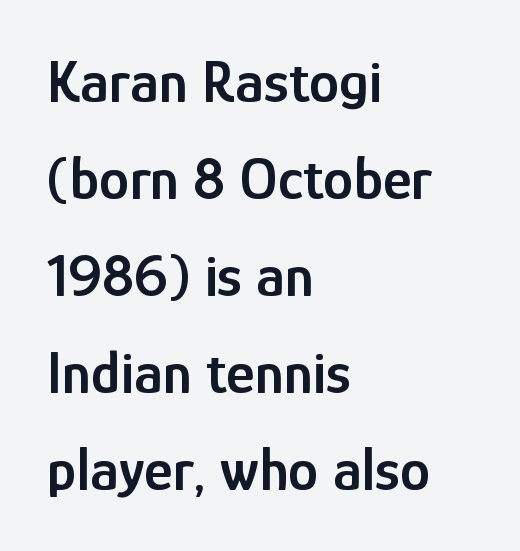
Q: Is the text bold? A: Semi-bold.
Q: Is the text italic (slanted)? A: No, it is upright.
Q: Is the typeface a serif or a sans-serif typeface? A: Sans-serif.
Q: Is the text underlined? A: No.
Q: How is the paragraph aligned? A: Left-aligned.
Q: Is the spacing between letters normal or unusually wide? A: Normal.
Q: Is the spacing between lines tight, normal or loose? A: Normal.
Q: Width (condensed, normal, or wide)? A: Condensed.
Q: Stroke contrast? A: Low.
Q: x-height? A: Medium.
Q: Monospaced? A: No.
